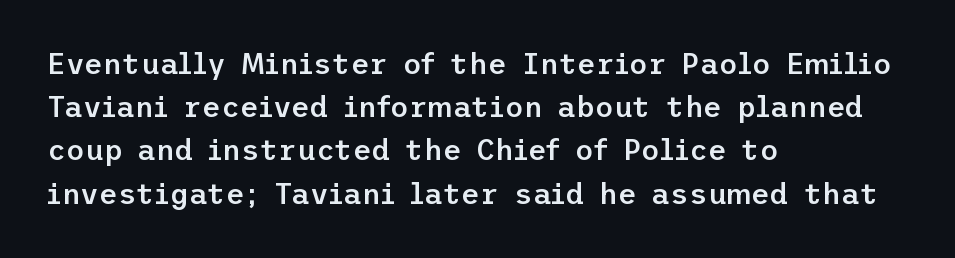
Does the lettering tilt? It doesn't — this is upright. Any mark beneath the type? The region is blank. Leading matches the norm, producing a regular column. Classification — sans serif.
